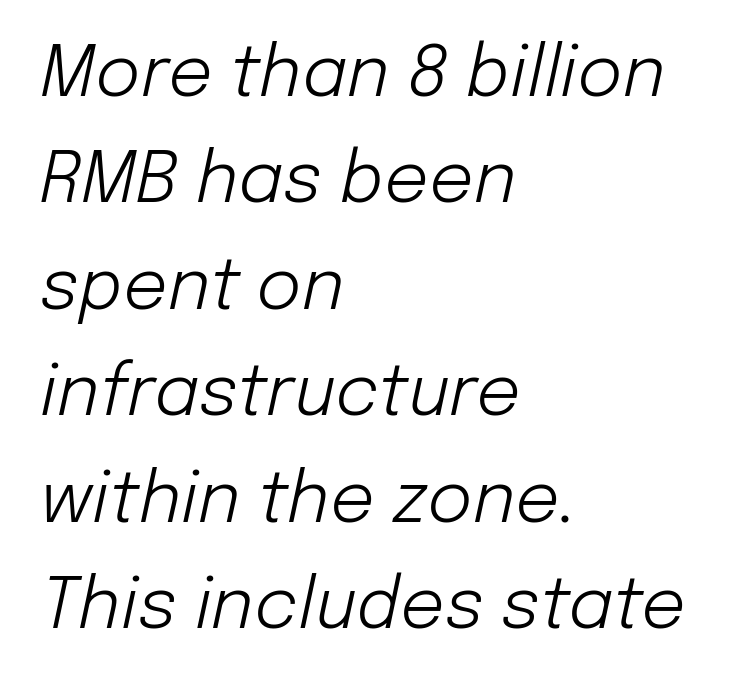
The image shows 70 px light type, italic (leaning right); set left-aligned, normal line spacing (1.52x), normal letter spacing, not underlined; low stroke contrast and a medium x-height.
